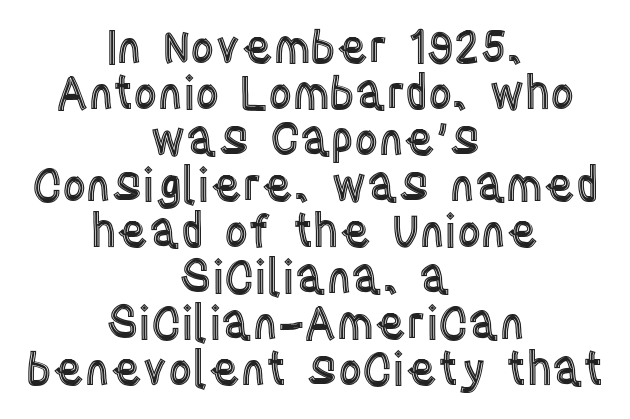
Spacing verdict: proportional, widths tailored to each character. Do the letters lean? They stand straight. Casual observation: everything's sitting right in the middle. Characters follow at the spacing the type designer built in. Check under the words: just untouched page.
